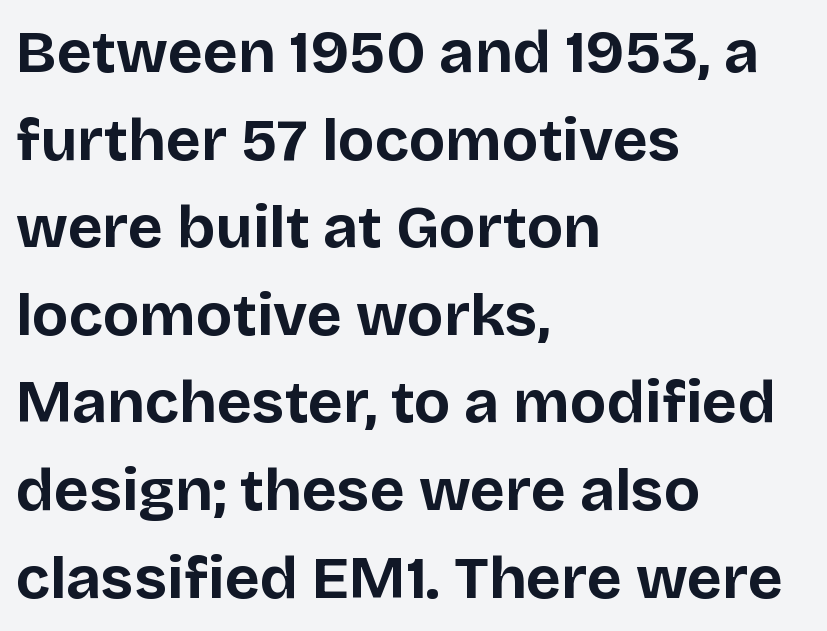
{"serif": "no", "italic": "no", "bold": "yes", "weight": "bold", "width": "normal", "stroke_contrast": "low", "x_height": "large", "monospaced": "no", "underline": "no", "align": "left", "line_spacing": "normal", "line_spacing_ratio": 1.46, "letter_spacing": "normal", "letter_spacing_em": 0.0, "glyph_px": 60}
